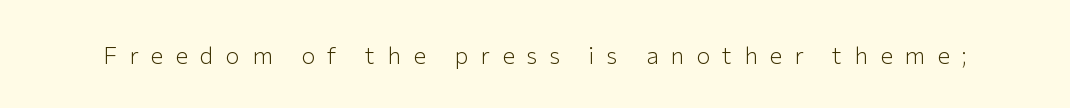
Q: Is the text bold? A: No.
Q: Is the text italic (slanted)? A: No, it is upright.
Q: Is the text underlined? A: No.
Q: Is the spacing between letters normal or unusually wide? A: Unusually wide.
